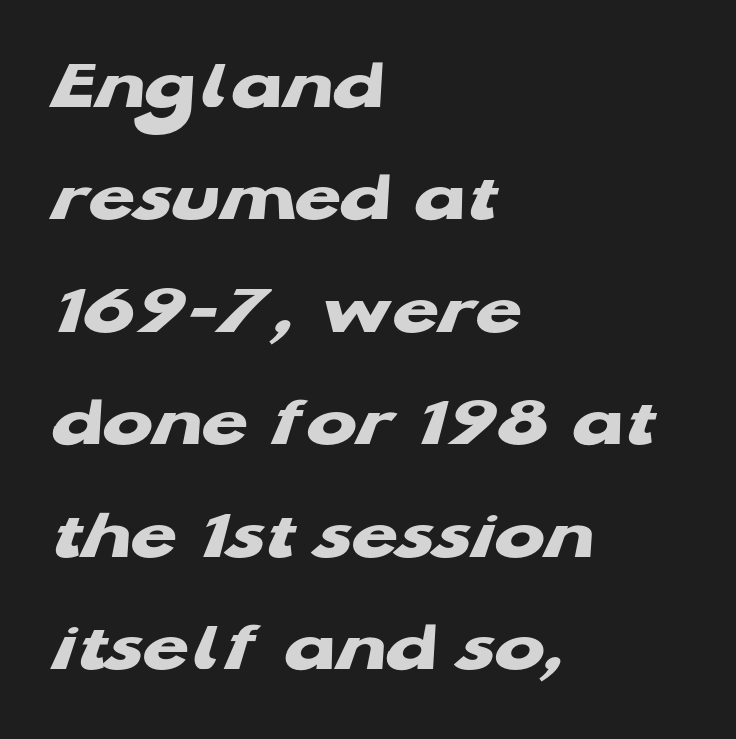
Q: Is the text bold? A: Yes.
Q: Is the typeface a serif or a sans-serif typeface? A: Sans-serif.
Q: Is the text underlined? A: No.
Q: How is the paragraph aligned? A: Left-aligned.
Q: Is the spacing between letters normal or unusually wide? A: Normal.
Q: Is the spacing between lines tight, normal or loose? A: Normal.
Q: Width (condensed, normal, or wide)? A: Wide.
Q: Stroke contrast? A: Low.
Q: x-height? A: Medium.
Q: Monospaced? A: No.
